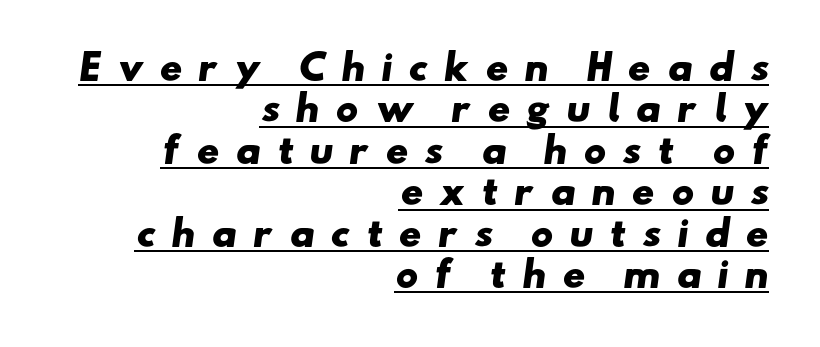
{"serif": "no", "bold": "yes", "weight": "heavy", "width": "wide", "stroke_contrast": "low", "x_height": "small", "monospaced": "no", "underline": "yes", "align": "right", "line_spacing_ratio": 1.22, "letter_spacing": "wide", "letter_spacing_em": 0.46, "glyph_px": 34}
